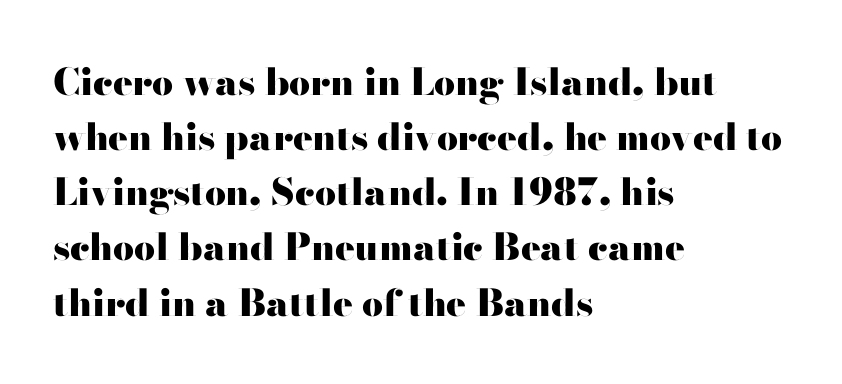
The strokes are fattened all the way to bold. The letters advance in unequal steps, a hallmark of proportional type. Students, observe: this is what conventionally led text looks like. Serif or sans? Sans — the stroke terminals are bare. Tracking here is standard; glyphs follow each other at the usual distance. The lines are quadded left.
